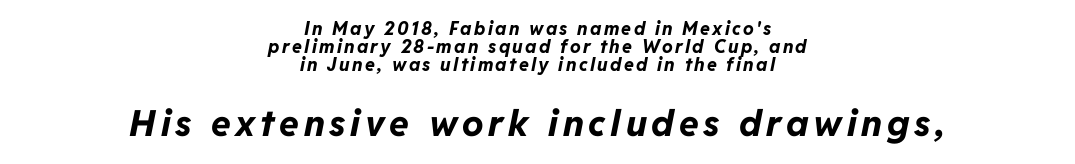
{"italic": "yes", "lean": "right", "slant_degrees": 11, "bold": "yes", "weight": "bold", "width": "normal", "stroke_contrast": "low", "x_height": "medium", "monospaced": "no", "underline": "no", "align": "center", "line_spacing": "tight", "line_spacing_ratio": 1.01, "larger_block": "second", "size_ratio": 2.0, "glyph_px": 36}
